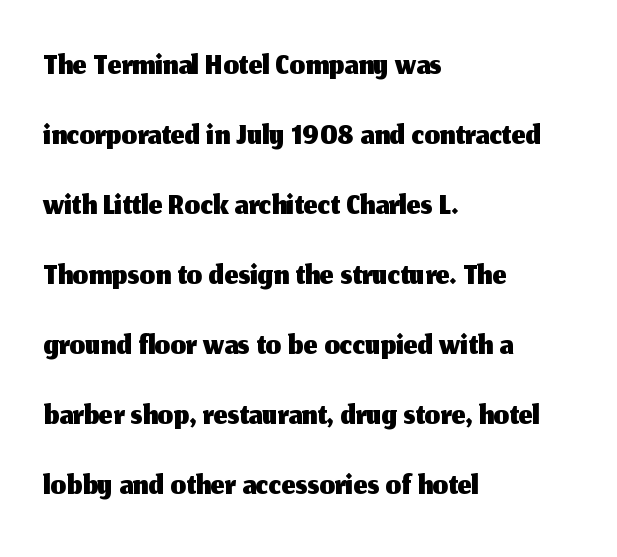
The image shows 49 px sans-serif type, upright; set left-aligned, normal line spacing (1.43x), normal letter spacing, not underlined; medium stroke contrast and a medium x-height.
